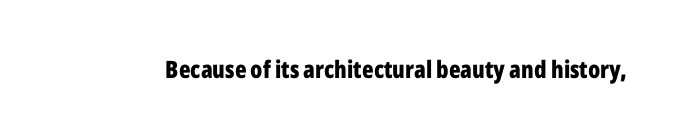
The image shows 24 px bold type, upright; set normal letter spacing, not underlined.
